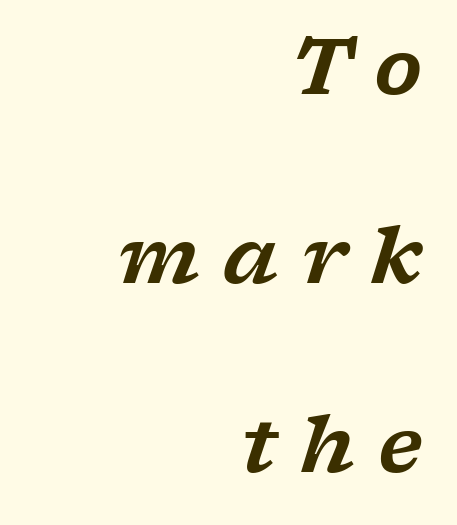
Q: Is the text italic (slanted)? A: Yes, it leans right by about 17 degrees.
Q: Is the typeface a serif or a sans-serif typeface? A: Serif.
Q: Is the text underlined? A: No.
Q: How is the paragraph aligned? A: Right-aligned.
Q: Is the spacing between letters normal or unusually wide? A: Unusually wide.
Q: Is the spacing between lines tight, normal or loose? A: Loose.
Q: Width (condensed, normal, or wide)? A: Wide.
Q: Stroke contrast? A: Low.
Q: x-height? A: Medium.
Q: Monospaced? A: No.
